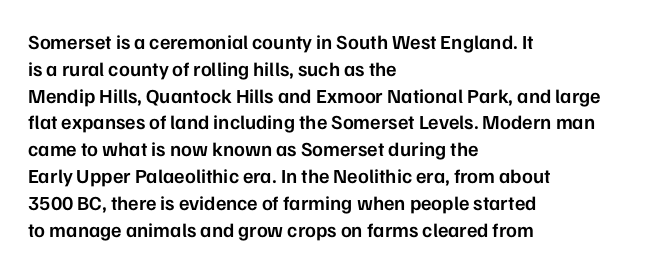
{"italic": "no", "bold": "semi", "underline": "no", "align": "left", "line_spacing": "normal", "line_spacing_ratio": 1.34, "letter_spacing": "normal", "letter_spacing_em": 0.0, "glyph_px": 20}
